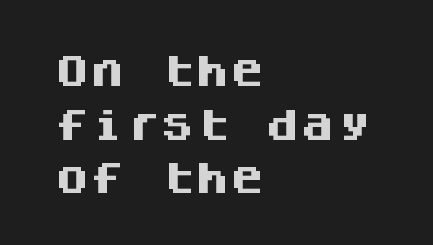
Q: Is the text bold? A: Yes.
Q: Is the text italic (slanted)? A: No, it is upright.
Q: Is the typeface a serif or a sans-serif typeface? A: Sans-serif.
Q: Is the text underlined? A: No.
Q: How is the paragraph aligned? A: Left-aligned.
Q: Is the spacing between letters normal or unusually wide? A: Normal.
Q: Is the spacing between lines tight, normal or loose? A: Normal.
Q: Width (condensed, normal, or wide)? A: Normal.
Q: Stroke contrast? A: Medium.
Q: x-height? A: Large.
Q: Monospaced? A: Yes.
